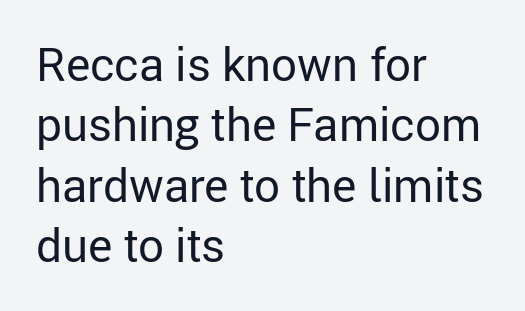
Only glyphs here, with clear space below each row. The lines in this sample share a left origin and differ only in where they stop. Designer's note — italics off, roman on. The rendering keeps characters at their native spacing. Think of a printed novel: that variable character pitch is what you see here. Notice how descenders clear the ascenders below comfortably — that's standard leading.
